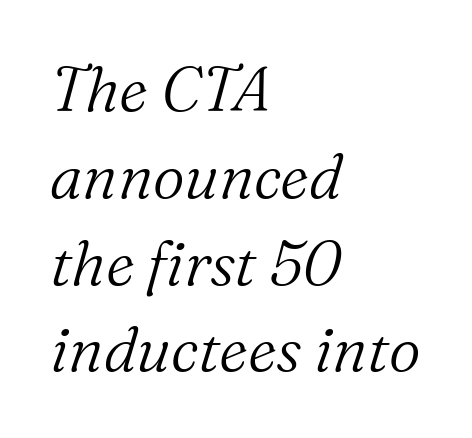
The image shows 62 px light serif type, italic (leaning right); set left-aligned, normal line spacing (1.4x), normal letter spacing, not underlined; medium stroke contrast and a medium x-height.
